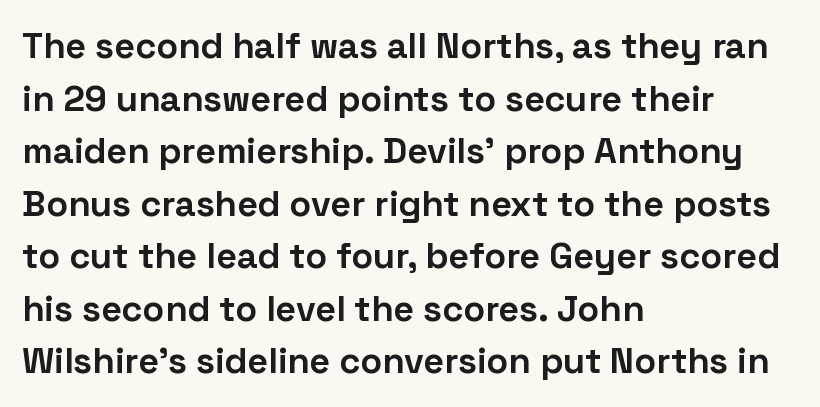
{"serif": "no", "italic": "no", "bold": "yes", "weight": "bold", "width": "normal", "stroke_contrast": "low", "x_height": "medium", "monospaced": "no", "underline": "no", "align": "left", "line_spacing": "normal", "line_spacing_ratio": 1.46, "letter_spacing": "normal", "letter_spacing_em": 0.0, "glyph_px": 36}
